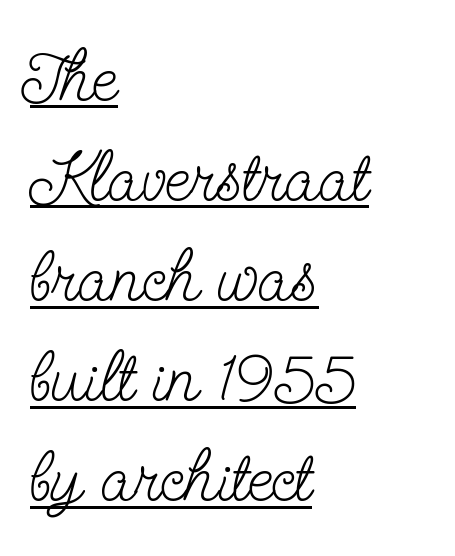
Leading: standard. Spacing between characters is what you'd get straight out of the box. The ragged edge is on the right, which tells us the setting is flush left.
